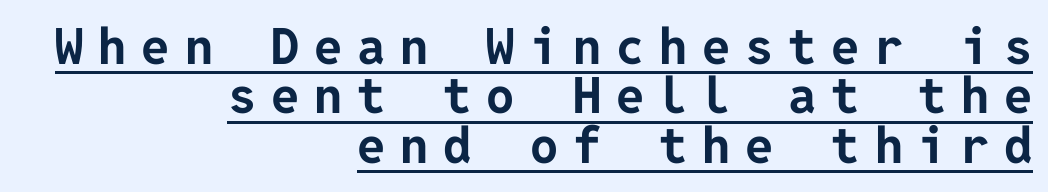
The axis of the letterforms is exactly vertical. Thick stems and heavy bowls — unmistakably bold. Someone cranked the tracking dial way up on this one. This rendering employs a face without finishing strokes, i.e., a sans-serif. Each line of the rendering has a horizontal stroke beneath the glyphs. Caption: multi-line text, flush right, ragged left.
